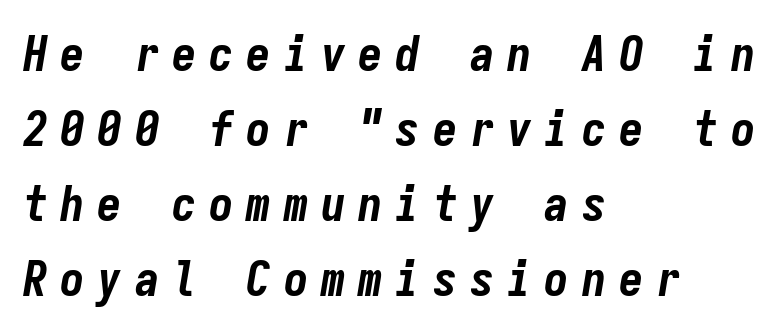
Q: Is the text bold? A: Yes.
Q: Is the text italic (slanted)? A: Yes, it leans right by about 9 degrees.
Q: Is the text underlined? A: No.
Q: How is the paragraph aligned? A: Left-aligned.
Q: Is the spacing between letters normal or unusually wide? A: Unusually wide.
Q: Is the spacing between lines tight, normal or loose? A: Normal.
Q: Width (condensed, normal, or wide)? A: Condensed.
Q: Stroke contrast? A: Low.
Q: x-height? A: Medium.
Q: Monospaced? A: Yes.
